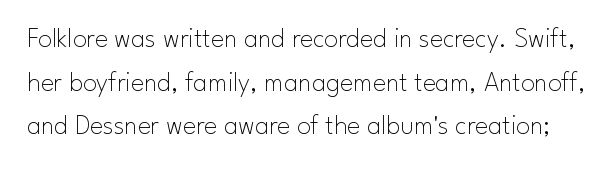
{"serif": "no", "italic": "no", "bold": "no", "weight": "thin", "width": "normal", "stroke_contrast": "low", "x_height": "small", "monospaced": "no", "underline": "no", "line_spacing": "normal", "line_spacing_ratio": 1.56, "letter_spacing": "normal", "letter_spacing_em": 0.0, "glyph_px": 28}
